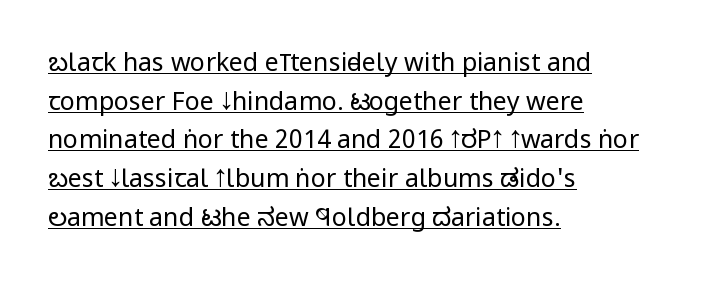
Q: Is the text bold? A: No.
Q: Is the text italic (slanted)? A: No, it is upright.
Q: Is the text underlined? A: Yes.
Q: How is the paragraph aligned? A: Left-aligned.
Q: Is the spacing between letters normal or unusually wide? A: Normal.
Q: Is the spacing between lines tight, normal or loose? A: Normal.
